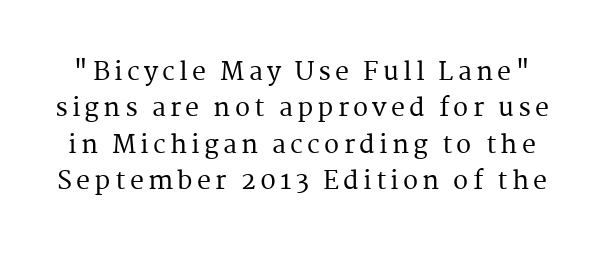
{"italic": "no", "underline": "no", "line_spacing": "normal", "line_spacing_ratio": 1.46, "glyph_px": 25}
